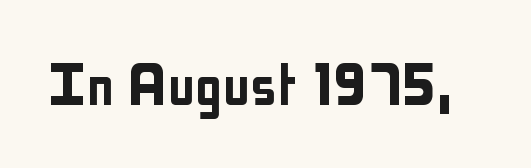
The image shows 69 px condensed sans-serif type, upright; set normal letter spacing, not underlined; low stroke contrast and a medium x-height.
